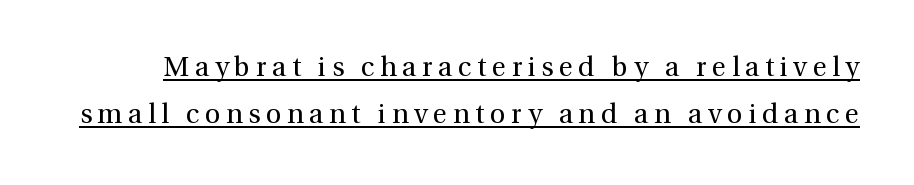
Someone cranked the tracking dial way up on this one. Rendered with straight, roman letterforms. This sample carries an underscore along the baseline area. Compared with a typical body face, this is equally light or lighter still.
